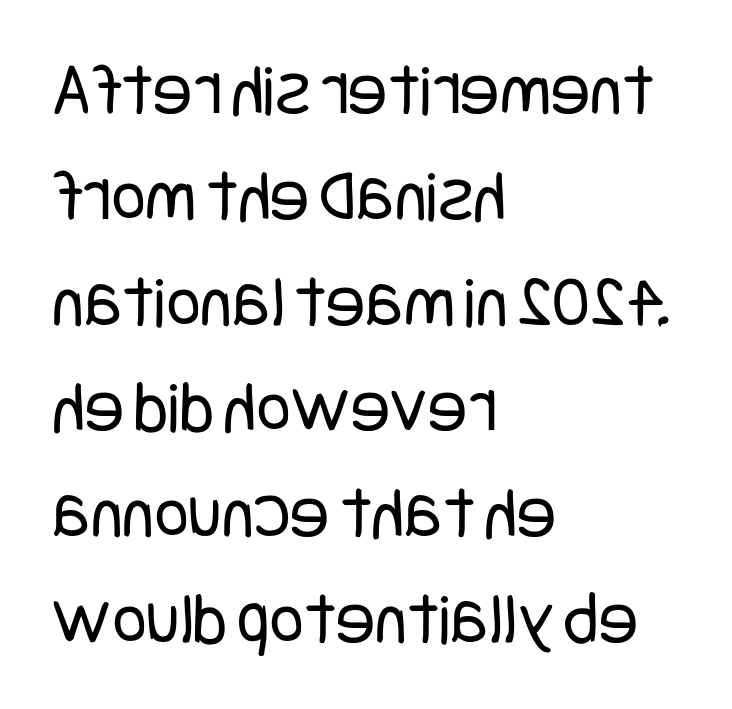
Spacing between characters is what you'd get straight out of the box. Counters stay open thanks to moderate or lighter strokes. Type without underlining. Honestly, the row spacing looks completely unremarkable. The type sits square on the baseline with zero lean.
